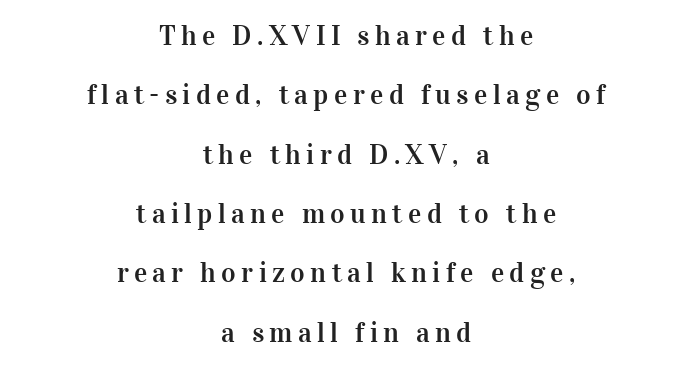
{"serif": "yes", "italic": "no", "width": "normal", "stroke_contrast": "high", "x_height": "medium", "monospaced": "no", "underline": "no", "align": "center", "line_spacing": "loose", "line_spacing_ratio": 2.12, "glyph_px": 28}
